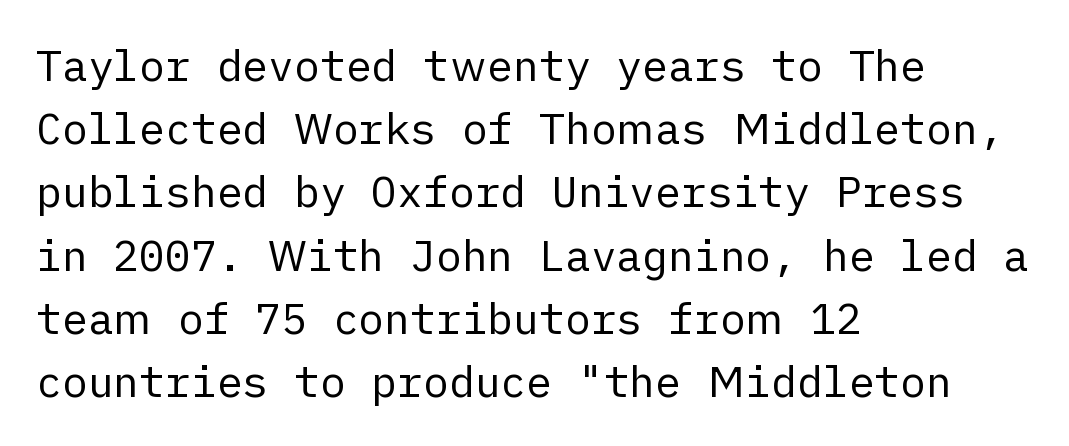
The image shows 43 px regular-weight sans-serif type, upright; set left-aligned, normal line spacing (1.47x), normal letter spacing, not underlined; low stroke contrast and a medium x-height.
